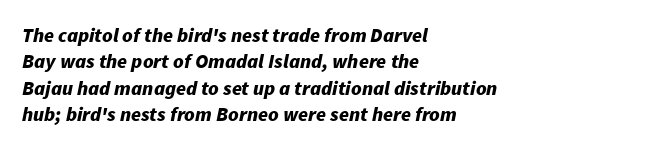
Caption: bold face, heavy strokes. Does the copy run flush right? No — it runs flush left. Is the letter spacing exaggerated? No — it looks like the ordinary default. Does the lettering tilt? It does — this is italic. The specimen omits any rule beneath the text block's lines. Does the leading feel generous? No, just average.
